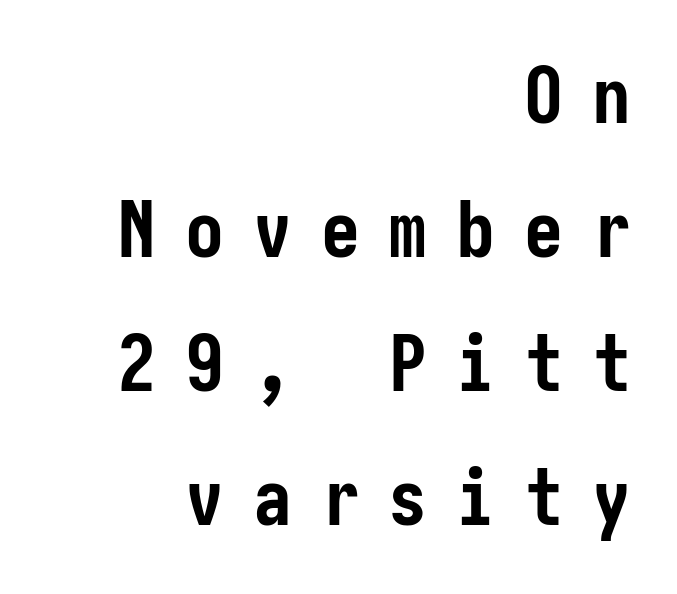
In terms of letterform style, serifs are entirely absent. Only glyphs here, with clear space below each row. Every stem runs plumb, perpendicular to the baseline. Set as a true bold cut, around the 700 mark. Visually the block forms a straight wall on the right and a jagged coastline on the left. Glyph-to-glyph distance is far greater than everyday printed text.
